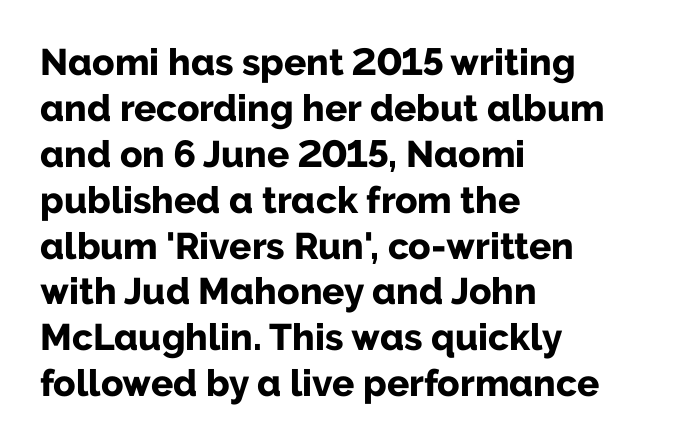
These lines are composed in type without serifs. You could not count columns in this text — the font is proportionally spaced. The paragraph has a hard left edge and a soft right edge. Standard letterfit; no display-style spreading of the glyphs. Emphasis by weight is at full strength: bold.
